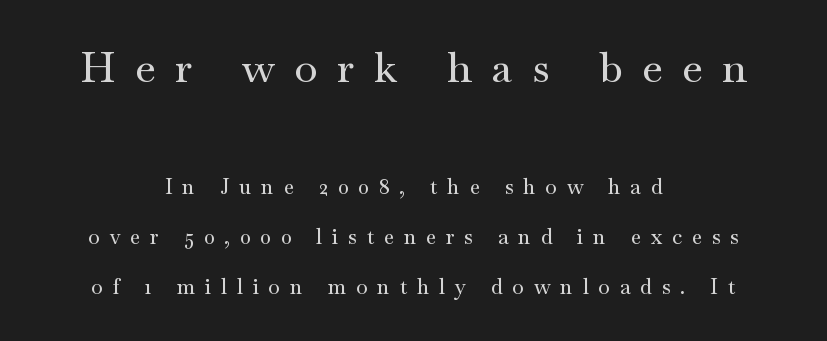
Q: Is the text italic (slanted)? A: No, it is upright.
Q: Is the typeface a serif or a sans-serif typeface? A: Serif.
Q: Is the text underlined? A: No.
Q: How is the paragraph aligned? A: Centered.
Q: Is the spacing between letters normal or unusually wide? A: Unusually wide.
Q: Is the spacing between lines tight, normal or loose? A: Loose.
Q: Which block of text is set in a larger size, the first (top) or the second (bottom)? A: The first (top) one.
Q: Width (condensed, normal, or wide)? A: Wide.
Q: Stroke contrast? A: Medium.
Q: x-height? A: Small.
Q: Monospaced? A: No.
